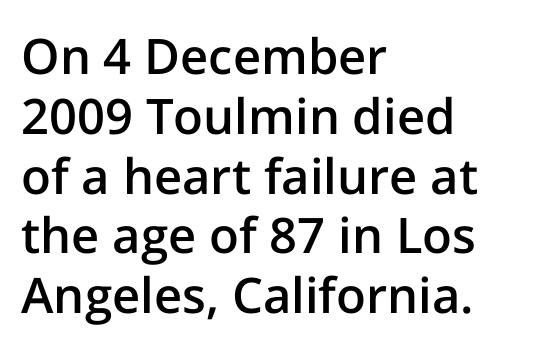
The image shows 49 px semibold sans-serif type, upright; set left-aligned, line spacing 1.22x, normal letter spacing, not underlined; low stroke contrast and a medium x-height.
